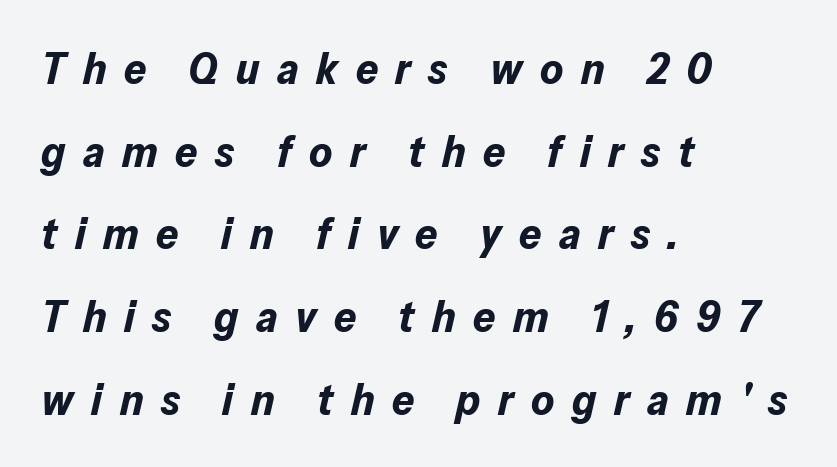
The image shows 44 px bold type, italic (leaning right); set left-aligned, line spacing 1.88x, unusually wide letter spacing (+0.4 em), not underlined; low stroke contrast and a medium x-height.
